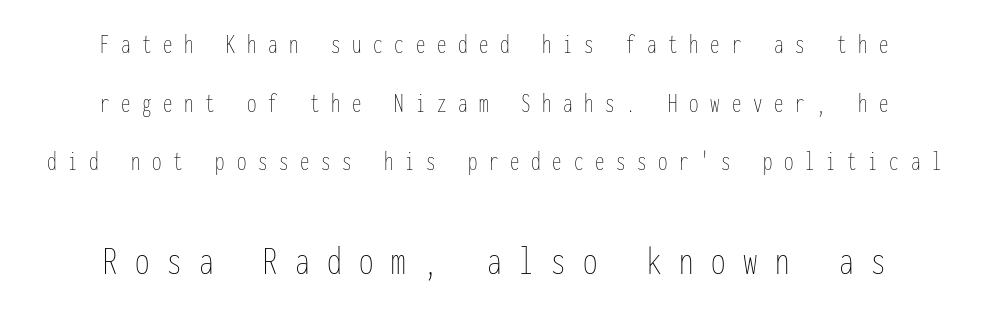
Q: Is the text bold? A: No.
Q: Is the text italic (slanted)? A: No, it is upright.
Q: Is the text underlined? A: No.
Q: How is the paragraph aligned? A: Centered.
Q: Is the spacing between letters normal or unusually wide? A: Unusually wide.
Q: Is the spacing between lines tight, normal or loose? A: Loose.
Q: Which block of text is set in a larger size, the first (top) or the second (bottom)? A: The second (bottom) one.
Q: Width (condensed, normal, or wide)? A: Condensed.
Q: Stroke contrast? A: Low.
Q: x-height? A: Medium.
Q: Monospaced? A: Yes.
